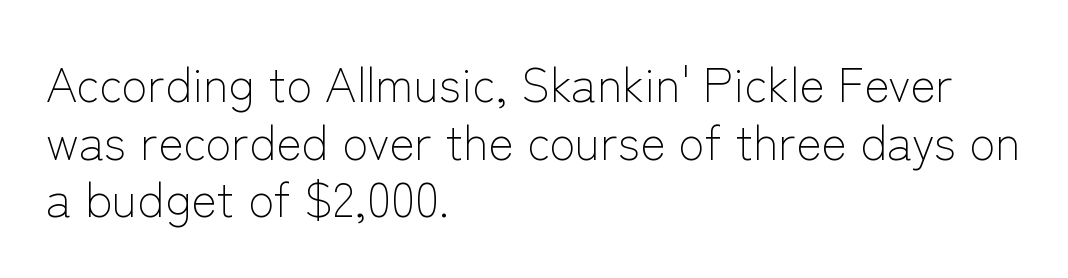
{"serif": "no", "italic": "no", "bold": "no", "weight": "light", "width": "normal", "stroke_contrast": "low", "x_height": "medium", "monospaced": "no", "underline": "no", "align": "left", "line_spacing_ratio": 1.2, "letter_spacing": "normal", "letter_spacing_em": 0.0, "glyph_px": 48}
